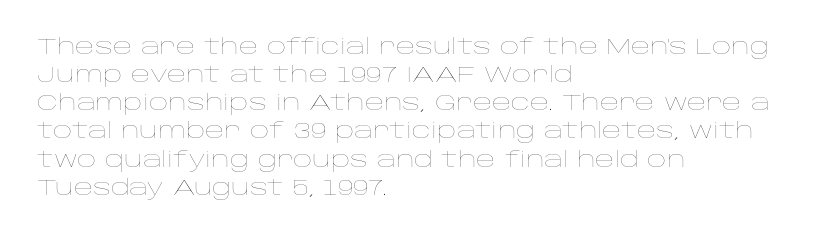
The image shows 21 px text type, upright; set left-aligned, normal line spacing (1.34x), normal letter spacing, not underlined.
